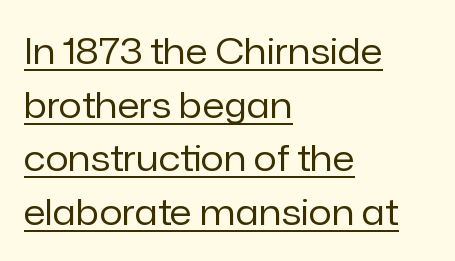
Look at the bottom of the vertical strokes: they stop flat, with no serifs. Every word sits above its own underline. Ascenders rise straight up at ninety degrees. Do the characters align in a grid? No, the font is proportional. Compared with typical paragraphs, the rows here are spaced about the same.
